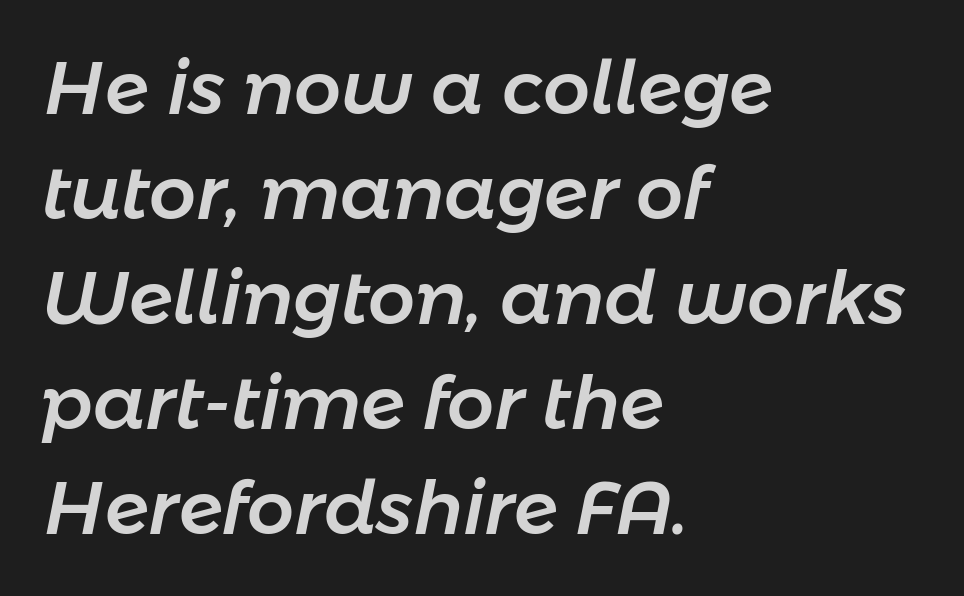
The image shows 74 px text type, italic (leaning right); set left-aligned, normal line spacing (1.42x), normal letter spacing, not underlined; low stroke contrast and a medium x-height.
